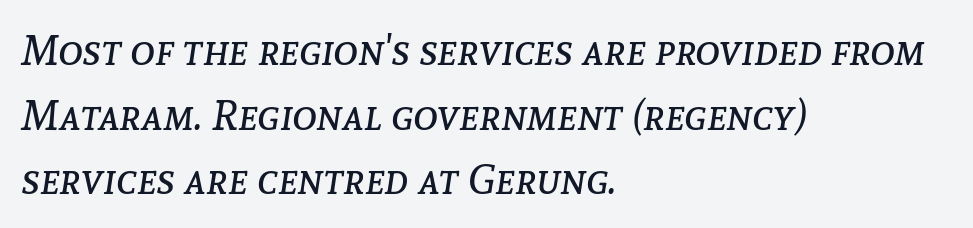
These lines stack with their left ends in a neat column. Students, observe: this is what conventionally led text looks like. Nobody drew a line under any word here. This sample uses plain, unmodified letter spacing. The glyphs look as if they've been sheared to an angle.
